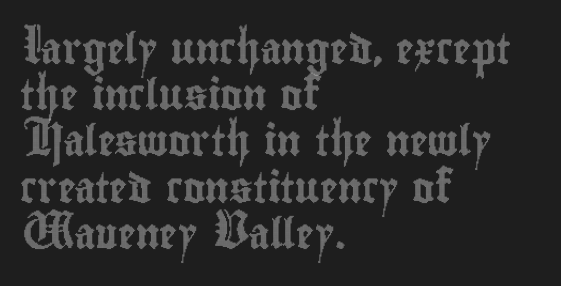
{"italic": "no", "width": "condensed", "x_height": "small", "monospaced": "no", "underline": "no", "align": "left", "line_spacing": "normal", "line_spacing_ratio": 1.54, "letter_spacing": "normal", "letter_spacing_em": 0.0, "glyph_px": 30}
